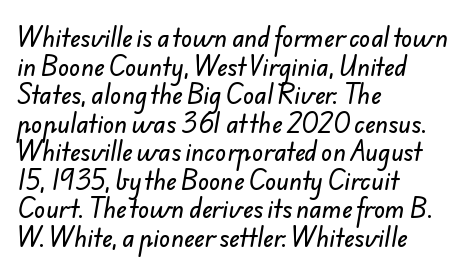
Q: Is the text underlined? A: No.
Q: How is the paragraph aligned? A: Left-aligned.
Q: Is the spacing between letters normal or unusually wide? A: Normal.
